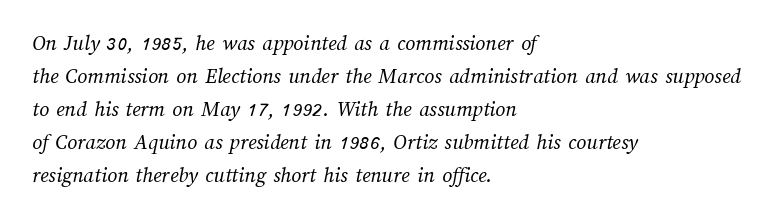
Q: Is the text bold? A: No.
Q: Is the text underlined? A: No.
Q: How is the paragraph aligned? A: Left-aligned.
Q: Is the spacing between letters normal or unusually wide? A: Normal.
Q: Is the spacing between lines tight, normal or loose? A: Normal.
